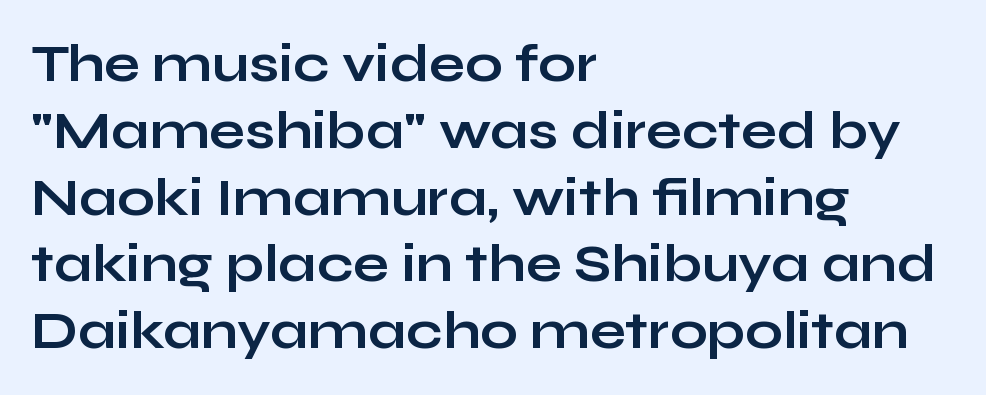
The image shows 53 px bold, wide sans-serif type, upright; set left-aligned, normal line spacing (1.26x), normal letter spacing, not underlined; low stroke contrast and a medium x-height.
